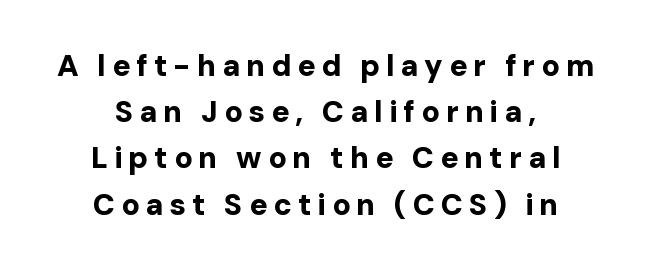
The rendering uses natural spacing where letterforms have individual widths. Ordinary non-slanted type is in use. These lines carry a lot of weight — the face is fully bold. Substantial extra tracking has been applied to these lines.
